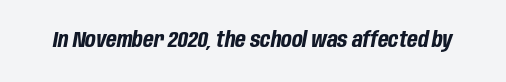
{"italic": "yes", "lean": "right", "slant_degrees": 10, "bold": "yes", "underline": "no", "letter_spacing": "normal", "letter_spacing_em": 0.0, "glyph_px": 22}
